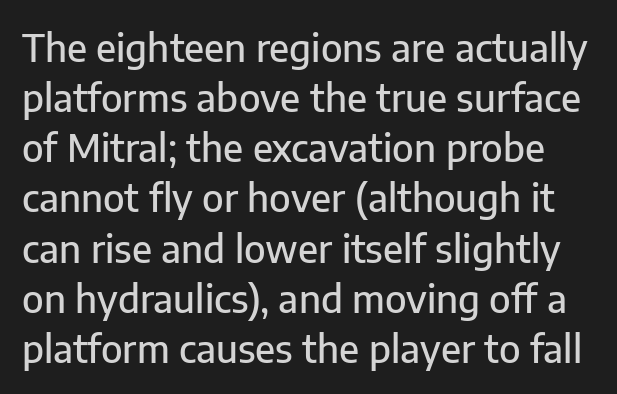
{"serif": "no", "italic": "no", "width": "normal", "stroke_contrast": "low", "x_height": "medium", "monospaced": "no", "underline": "no", "line_spacing": "normal", "line_spacing_ratio": 1.32, "letter_spacing": "normal", "letter_spacing_em": 0.0, "glyph_px": 38}
